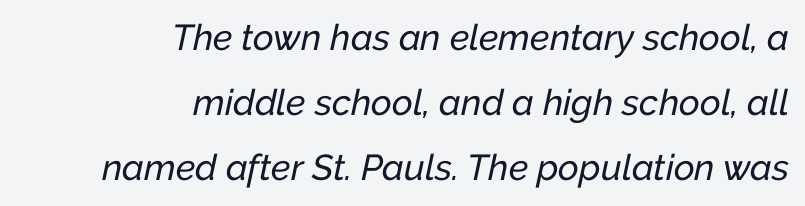
{"italic": "yes", "lean": "right", "slant_degrees": 12, "width": "normal", "stroke_contrast": "low", "x_height": "medium", "monospaced": "no", "underline": "no", "align": "right", "line_spacing_ratio": 1.81, "letter_spacing": "normal", "letter_spacing_em": 0.0, "glyph_px": 36}
